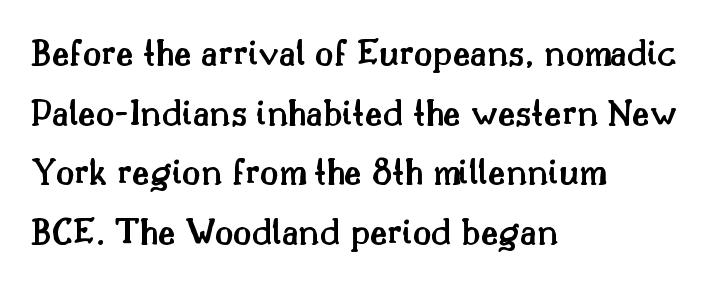
The image shows 38 px semibold serif type, upright; set left-aligned, normal line spacing (1.57x), normal letter spacing, not underlined; medium stroke contrast and a small x-height.
